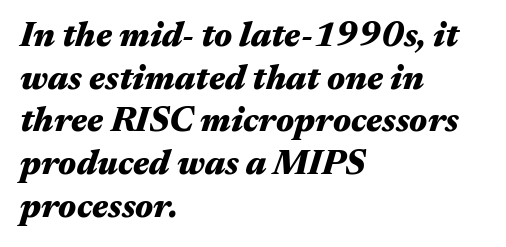
The image shows 35 px heavy, wide type, italic (leaning right); set left-aligned, line spacing 1.22x, normal letter spacing, not underlined; medium stroke contrast and a medium x-height.
